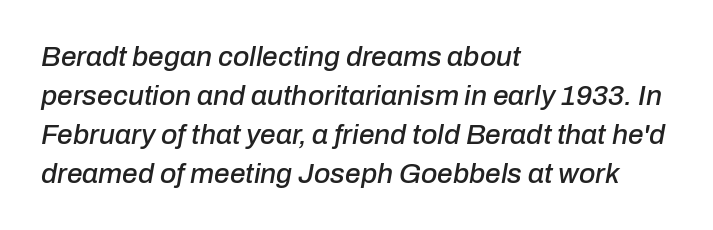
{"italic": "yes", "lean": "right", "slant_degrees": 10, "width": "normal", "stroke_contrast": "low", "x_height": "medium", "monospaced": "no", "underline": "no", "align": "left", "line_spacing": "normal", "line_spacing_ratio": 1.39, "letter_spacing": "normal", "letter_spacing_em": 0.0, "glyph_px": 28}
